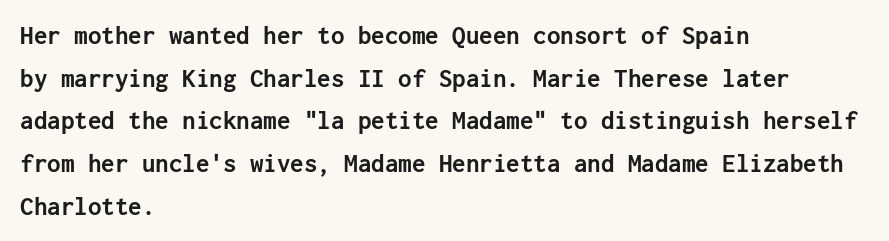
Q: Is the text bold? A: Yes.
Q: Is the text italic (slanted)? A: No, it is upright.
Q: Is the text underlined? A: No.
Q: How is the paragraph aligned? A: Left-aligned.
Q: Is the spacing between letters normal or unusually wide? A: Normal.
Q: Is the spacing between lines tight, normal or loose? A: Normal.
